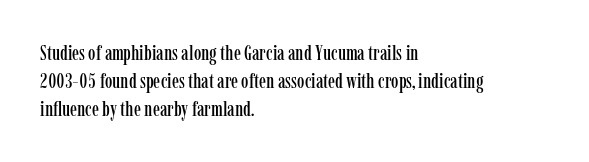
If you measured baseline to baseline, you'd find a middling distance. Descenders are the only things crossing below the line. The lines in this sample share a left origin and differ only in where they stop. Letter spacing: default. Quick note: not italic, upright.
